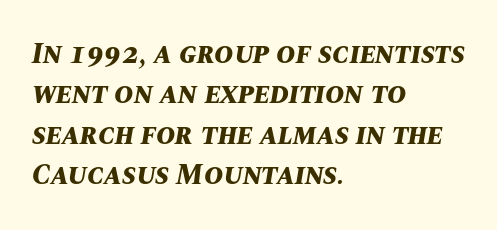
Q: Is the text bold? A: Yes.
Q: Is the text italic (slanted)? A: Yes, it leans right by about 10 degrees.
Q: Is the text underlined? A: No.
Q: How is the paragraph aligned? A: Left-aligned.
Q: Is the spacing between letters normal or unusually wide? A: Normal.
Q: Is the spacing between lines tight, normal or loose? A: Normal.
Q: Width (condensed, normal, or wide)? A: Normal.
Q: Stroke contrast? A: Medium.
Q: x-height? A: Large.
Q: Monospaced? A: No.
